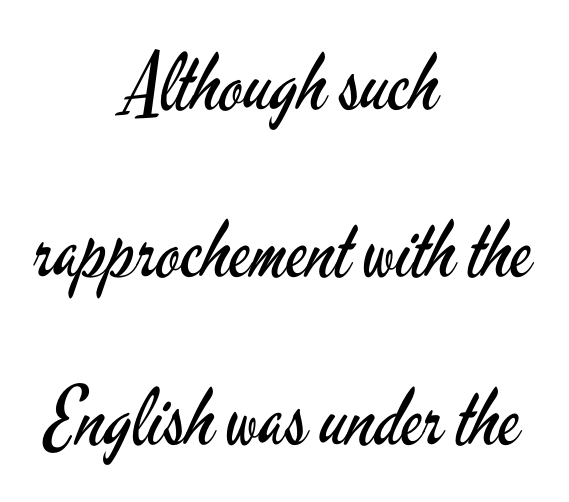
The image shows 79 px regular-weight, condensed sans-serif type; set centered, loose line spacing (2.12x), normal letter spacing, not underlined; low stroke contrast and a small x-height.
